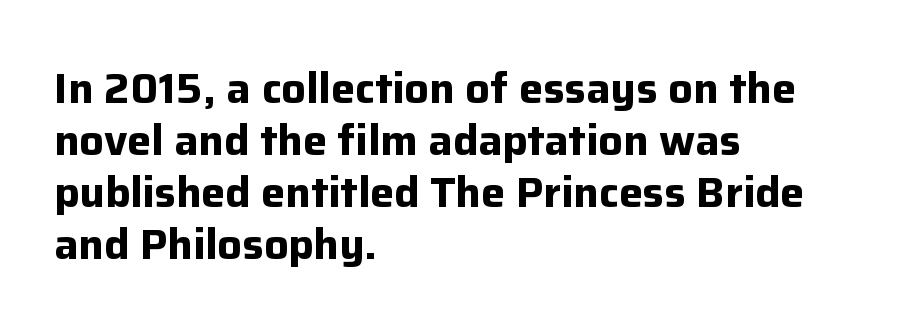
Q: Is the text bold? A: Yes.
Q: Is the text italic (slanted)? A: No, it is upright.
Q: Is the typeface a serif or a sans-serif typeface? A: Sans-serif.
Q: Is the text underlined? A: No.
Q: How is the paragraph aligned? A: Left-aligned.
Q: Is the spacing between letters normal or unusually wide? A: Normal.
Q: Width (condensed, normal, or wide)? A: Normal.
Q: Stroke contrast? A: Low.
Q: x-height? A: Medium.
Q: Monospaced? A: No.
